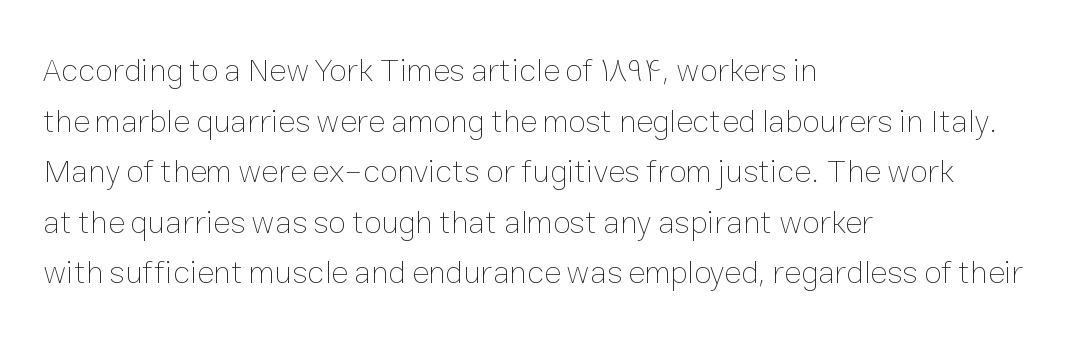
{"italic": "no", "bold": "no", "weight": "thin", "width": "normal", "stroke_contrast": "low", "x_height": "medium", "monospaced": "no", "underline": "no", "align": "left", "line_spacing": "normal", "line_spacing_ratio": 1.58, "letter_spacing": "normal", "letter_spacing_em": 0.0, "glyph_px": 32}
